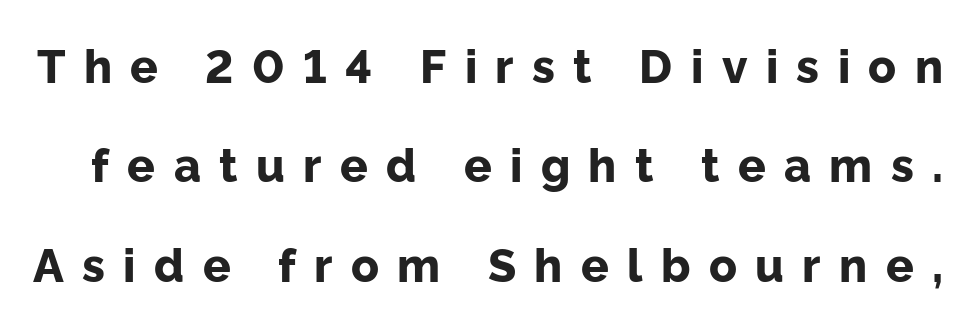
The image shows 46 px bold sans-serif type, upright; set loose line spacing (2.16x), unusually wide letter spacing (+0.4 em), not underlined; low stroke contrast and a medium x-height.
